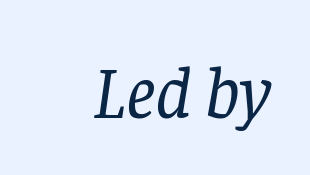
Q: Is the text bold? A: No.
Q: Is the text italic (slanted)? A: Yes, it leans right by about 8 degrees.
Q: Is the typeface a serif or a sans-serif typeface? A: Serif.
Q: Is the text underlined? A: No.
Q: Is the spacing between letters normal or unusually wide? A: Normal.
Q: Width (condensed, normal, or wide)? A: Normal.
Q: Stroke contrast? A: Low.
Q: x-height? A: Large.
Q: Monospaced? A: No.
